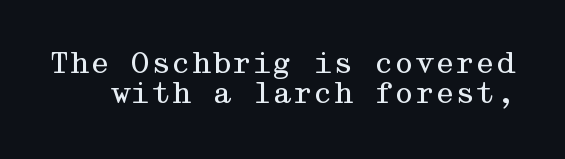
Vertical strokes here are truly vertical. Each letter's strokes conclude with small projecting serifs. Compared with typical body copy, the letter spacing here is the same. One glance says dense: line gaps are narrower than usual.
